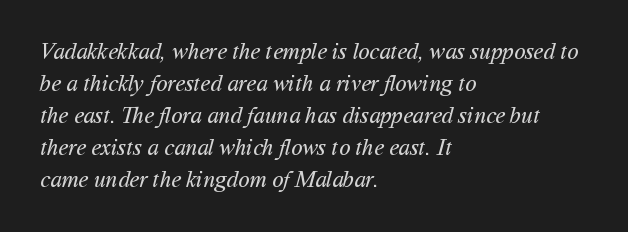
Q: Is the text bold? A: No.
Q: Is the text underlined? A: No.
Q: How is the paragraph aligned? A: Left-aligned.
Q: Is the spacing between letters normal or unusually wide? A: Normal.
Q: Is the spacing between lines tight, normal or loose? A: Normal.
